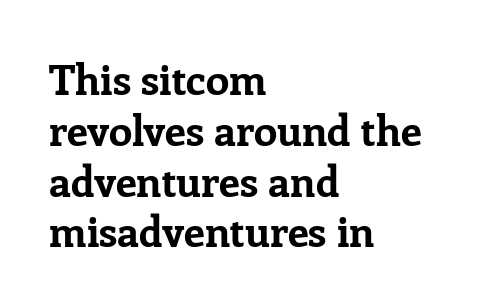
The letters advance in unequal steps, a hallmark of proportional type. The typesetting leans heavy: a genuine bold. Nope, not italic — everything's standing straight. What kind of face is this? One with serifs.
